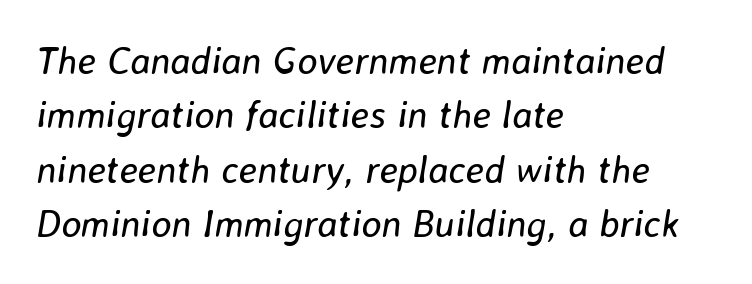
The passage shown is not underscored anywhere. Vertically, the passage feels balanced, rows spaced as you'd expect. These lines are rendered in a variable-pitch font. This sample uses an oblique cut, with every glyph tilted off the vertical. Horizontal alignment here is leftward, the default for most running prose.
